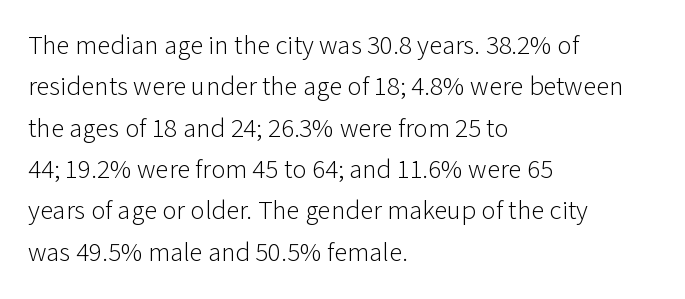
Q: Is the text bold? A: No.
Q: Is the text italic (slanted)? A: No, it is upright.
Q: Is the text underlined? A: No.
Q: How is the paragraph aligned? A: Left-aligned.
Q: Is the spacing between letters normal or unusually wide? A: Normal.
Q: Is the spacing between lines tight, normal or loose? A: Normal.
